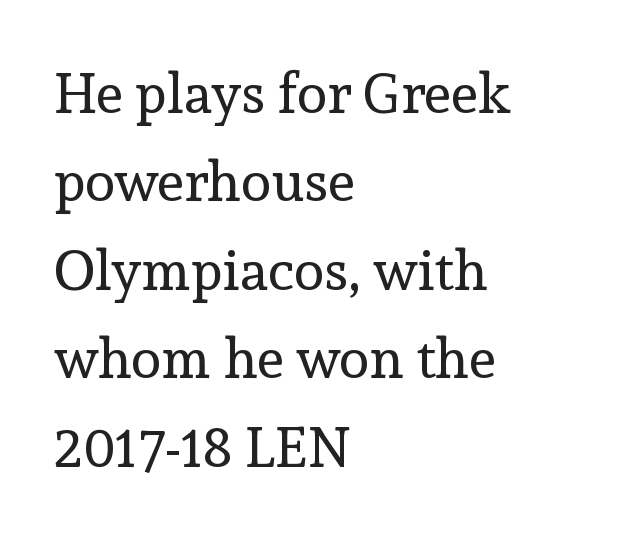
The image shows 56 px regular-weight serif type, upright; set left-aligned, normal line spacing (1.58x), normal letter spacing, not underlined; a medium x-height.
